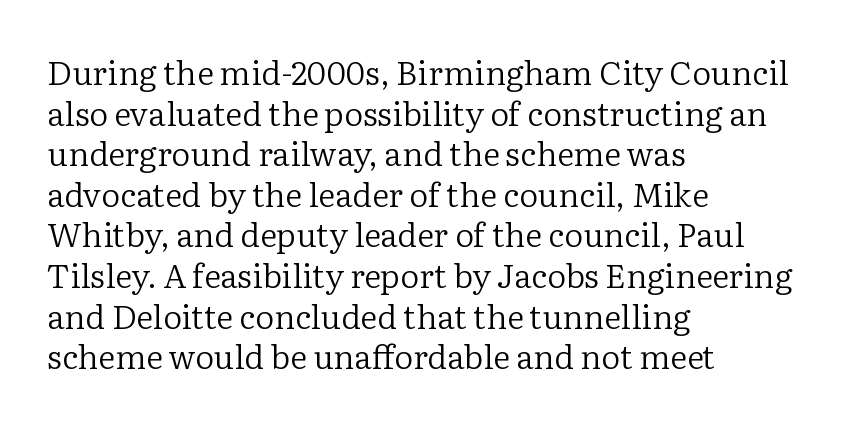
The image shows 33 px regular-weight serif type, upright; set left-aligned, line spacing 1.23x, normal letter spacing, not underlined; low stroke contrast and a medium x-height.
